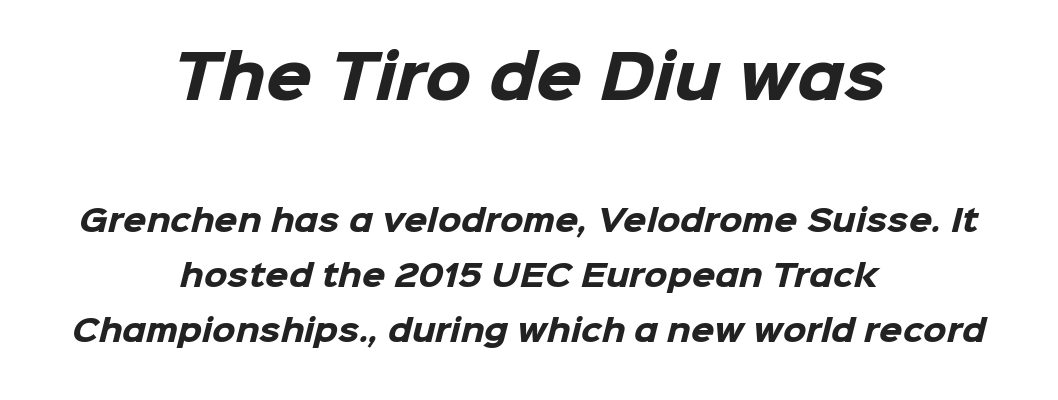
Q: Is the text bold? A: Yes.
Q: Is the typeface a serif or a sans-serif typeface? A: Sans-serif.
Q: Is the text underlined? A: No.
Q: How is the paragraph aligned? A: Centered.
Q: Is the spacing between letters normal or unusually wide? A: Normal.
Q: Which block of text is set in a larger size, the first (top) or the second (bottom)? A: The first (top) one.
Q: Width (condensed, normal, or wide)? A: Normal.
Q: Stroke contrast? A: Low.
Q: x-height? A: Medium.
Q: Monospaced? A: No.
